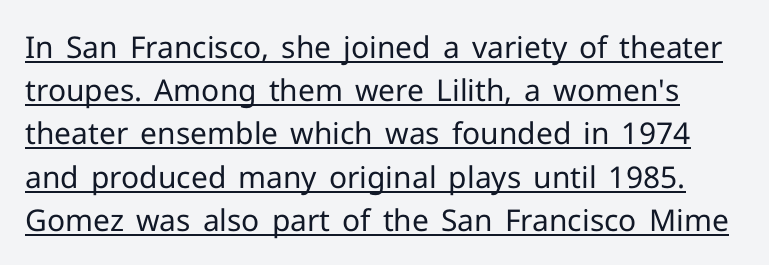
Whoever set this chose a conventional vertical rhythm. Descenders here cross a horizontal rule under the line. Weight: not bold — regular or lighter. Does the lettering tilt? It doesn't — this is upright. Spacing verdict: proportional, widths tailored to each character.
